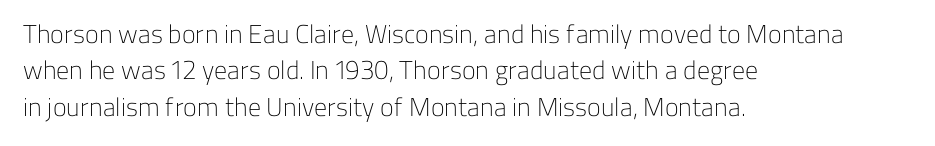
The image shows 26 px text type, upright; set left-aligned, normal line spacing (1.4x), normal letter spacing, not underlined.
